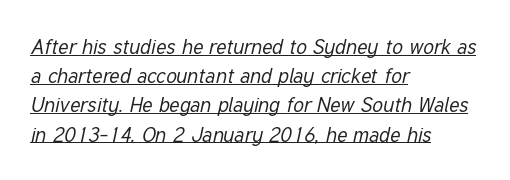
The image shows 21 px text type, italic (leaning right); set left-aligned, normal line spacing (1.39x), normal letter spacing, underlined.
